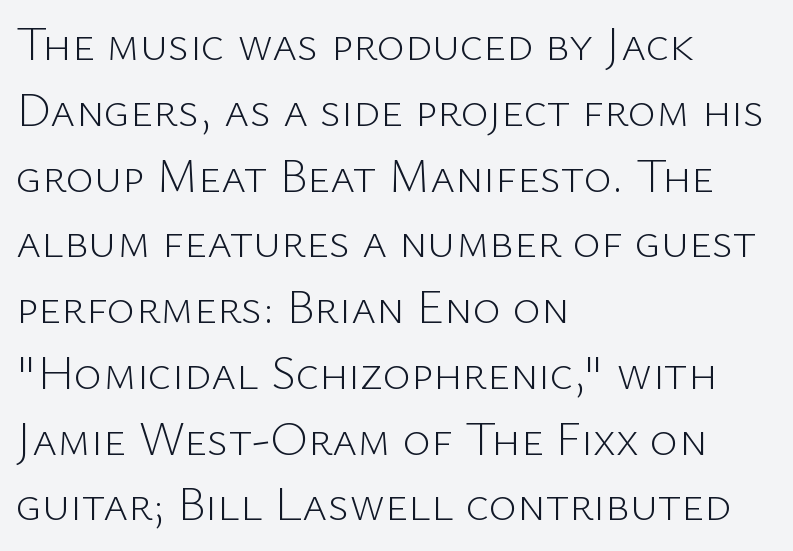
The image shows 48 px light sans-serif type, upright; set left-aligned, normal line spacing (1.37x), normal letter spacing, not underlined; low stroke contrast and a medium x-height.
